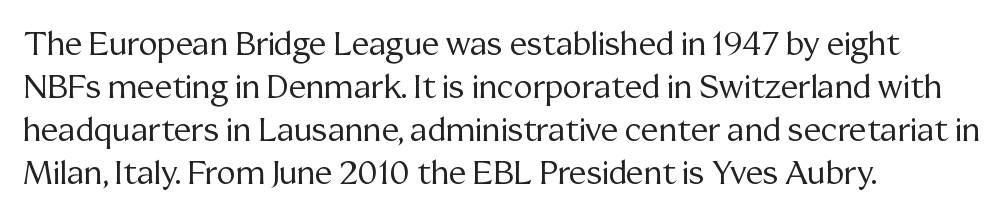
{"serif": "yes", "italic": "no", "bold": "no", "weight": "regular", "width": "normal", "stroke_contrast": "medium", "x_height": "medium", "monospaced": "no", "underline": "no", "align": "left", "line_spacing": "normal", "line_spacing_ratio": 1.34, "letter_spacing": "normal", "letter_spacing_em": 0.0, "glyph_px": 32}
